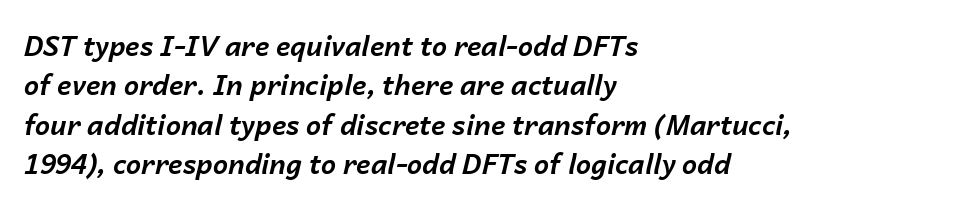
Q: Is the text bold? A: Yes.
Q: Is the text italic (slanted)? A: Yes, it leans right by about 14 degrees.
Q: Is the text underlined? A: No.
Q: How is the paragraph aligned? A: Left-aligned.
Q: Is the spacing between letters normal or unusually wide? A: Normal.
Q: Is the spacing between lines tight, normal or loose? A: Normal.
